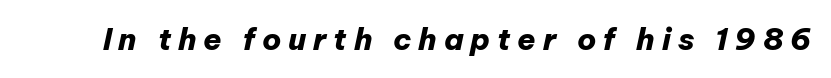
{"italic": "yes", "lean": "right", "slant_degrees": 12, "bold": "yes", "weight": "heavy", "width": "normal", "stroke_contrast": "low", "x_height": "medium", "monospaced": "no", "underline": "no", "letter_spacing": "wide", "letter_spacing_em": 0.23, "glyph_px": 30}
